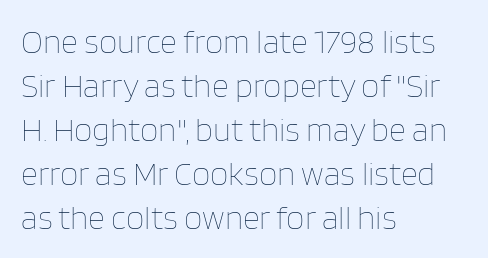
{"italic": "no", "bold": "no", "weight": "thin", "width": "normal", "stroke_contrast": "low", "x_height": "large", "monospaced": "no", "underline": "no", "align": "left", "line_spacing": "normal", "line_spacing_ratio": 1.33, "letter_spacing": "normal", "letter_spacing_em": 0.0, "glyph_px": 33}
